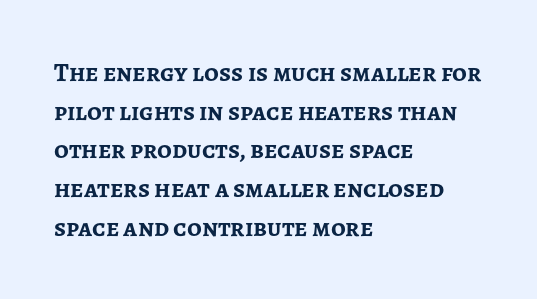
{"italic": "no", "bold": "yes", "underline": "no", "align": "left", "line_spacing": "normal", "line_spacing_ratio": 1.49, "letter_spacing": "normal", "letter_spacing_em": 0.0, "glyph_px": 26}
